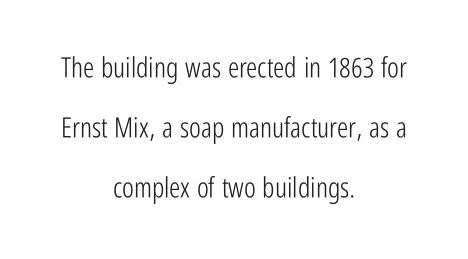
{"serif": "no", "italic": "no", "bold": "no", "weight": "light", "width": "condensed", "stroke_contrast": "low", "x_height": "medium", "monospaced": "no", "underline": "no", "align": "center", "line_spacing": "loose", "line_spacing_ratio": 2.14, "letter_spacing": "normal", "letter_spacing_em": 0.0, "glyph_px": 28}
